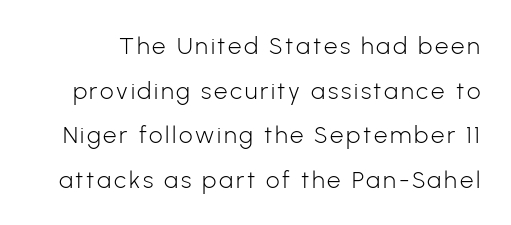
Characters remain perfectly vertical along every line. Check the space under the baseline: it is left empty. On a weight scale, this lands at 450 or below.
